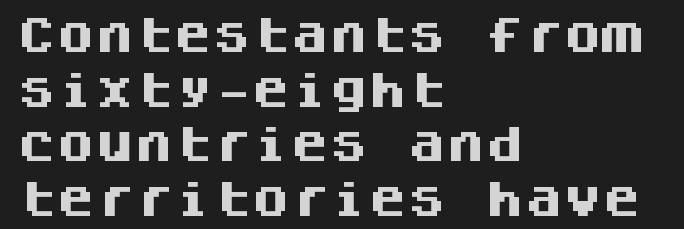
{"serif": "no", "italic": "no", "bold": "yes", "weight": "heavy", "width": "normal", "stroke_contrast": "medium", "x_height": "large", "monospaced": "yes", "underline": "no", "align": "left", "line_spacing": "normal", "line_spacing_ratio": 1.4, "letter_spacing": "normal", "letter_spacing_em": 0.0, "glyph_px": 39}
